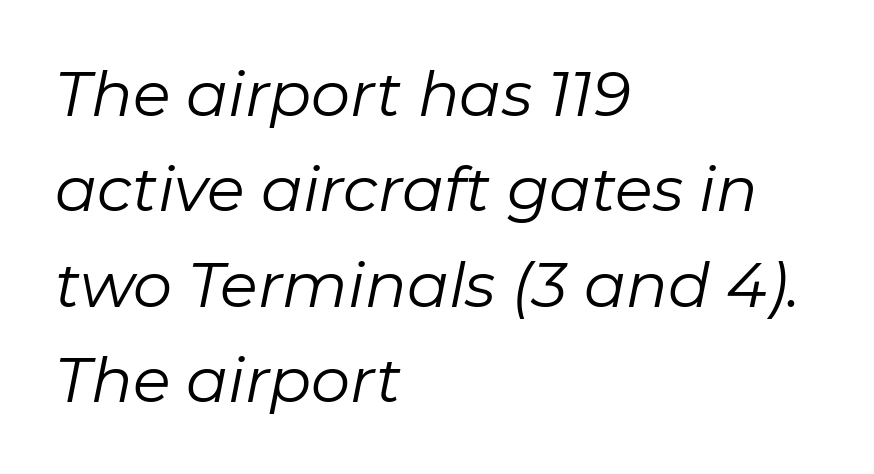
The image shows 62 px regular-weight type, italic (leaning right); set left-aligned, normal line spacing (1.54x), normal letter spacing, not underlined; low stroke contrast and a medium x-height.
